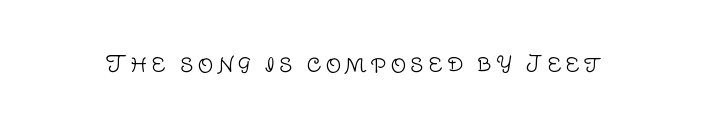
The image shows 22 px text type; set not underlined.
